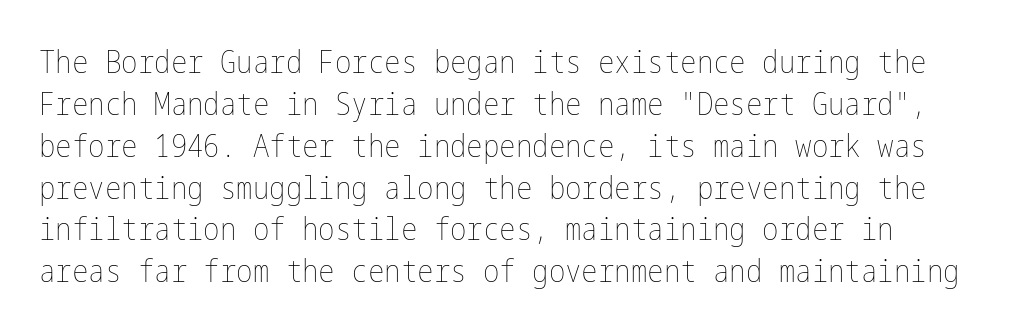
You could call the tracking neutral — neither tight nor loose. Check under the words: just untouched page. The lettering stays uniformly vertical, giving the passage a roman look. Ink coverage per letter is moderate at most.
